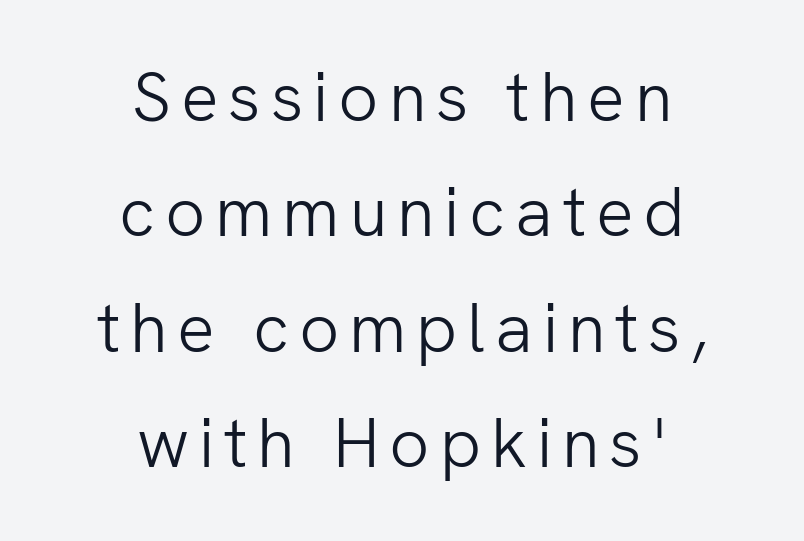
Summary of vertical rhythm: regular, with standard interline spacing. Check under the words: just untouched page. No chunkiness to these letters — they're not bold. The rendering positions every line midway between the sides. Are there feet on the stems? There aren't — it's a sans. Proportional: the letters do not fall into vertical columns.
